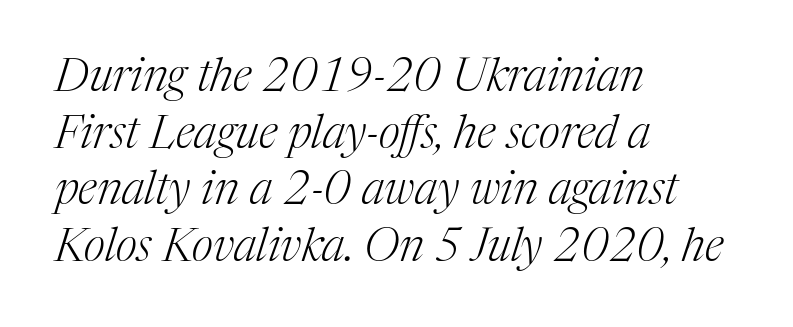
Q: Is the text bold? A: No.
Q: Is the text italic (slanted)? A: Yes, it leans right by about 17 degrees.
Q: Is the typeface a serif or a sans-serif typeface? A: Serif.
Q: Is the text underlined? A: No.
Q: How is the paragraph aligned? A: Left-aligned.
Q: Is the spacing between letters normal or unusually wide? A: Normal.
Q: Width (condensed, normal, or wide)? A: Normal.
Q: Stroke contrast? A: Medium.
Q: x-height? A: Medium.
Q: Monospaced? A: No.
